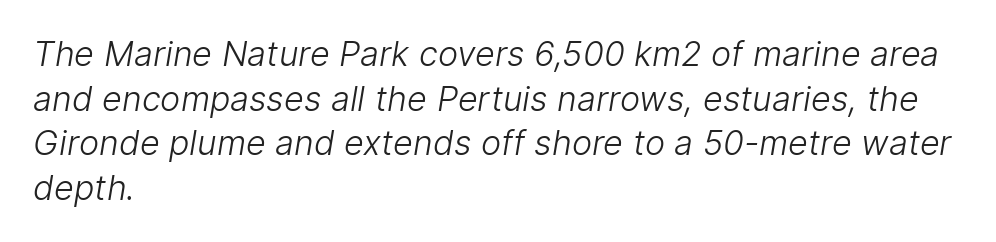
The image shows 34 px light sans-serif type; set left-aligned, normal line spacing (1.31x), normal letter spacing, not underlined; low stroke contrast and a medium x-height.
